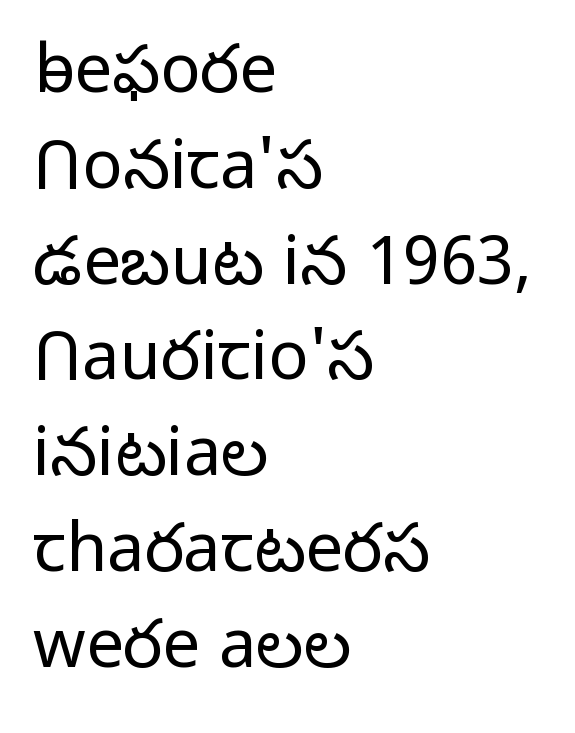
The rendering uses natural spacing where letterforms have individual widths. The space beneath each line is pristine and unruled. Designer's note — italics off, roman on. What kind of face is this? One without serifs — a sans. What's the leading like? Ordinary, nothing unusual. The strokes are not fattened; the text isn't bold.
